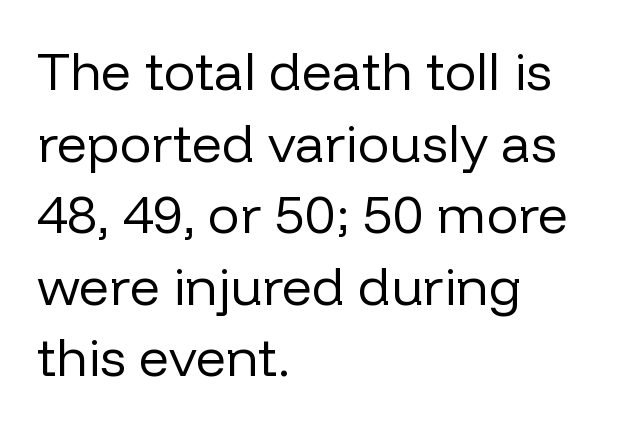
The image shows 53 px regular-weight sans-serif type, upright; set left-aligned, normal line spacing (1.35x), normal letter spacing, not underlined; low stroke contrast and a medium x-height.
